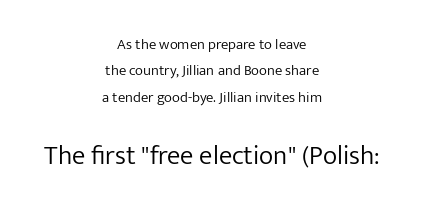
Stroke mass is kept to a normal reading level or below. This sample is center-justified, so both line endings float freely. Quick note: not italic, upright. Between one letter and the next there's only the usual sliver of space.
